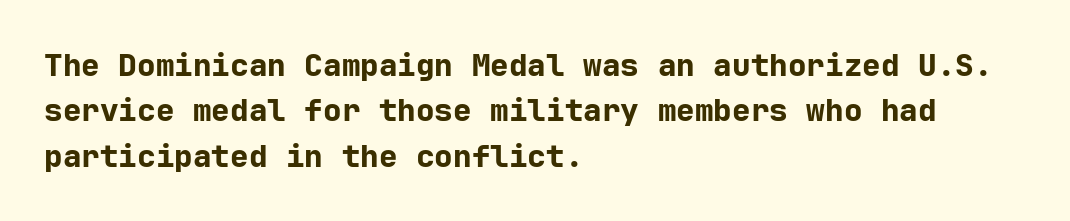
{"serif": "no", "italic": "no", "bold": "yes", "weight": "bold", "width": "normal", "stroke_contrast": "low", "x_height": "medium", "underline": "no", "align": "left", "line_spacing": "normal", "line_spacing_ratio": 1.46, "letter_spacing": "normal", "letter_spacing_em": 0.0, "glyph_px": 31}
